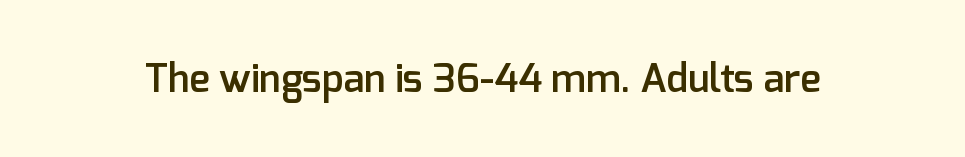
A typesetter would mark this as roman, not italic. The glyphs are unaccompanied by any horizontal stroke below them. Looks like regular typesetting: each glyph gets only the width it needs. There is no visible air inserted between adjacent glyphs. In terms of weight, the rendering is demibold, just under bold.
